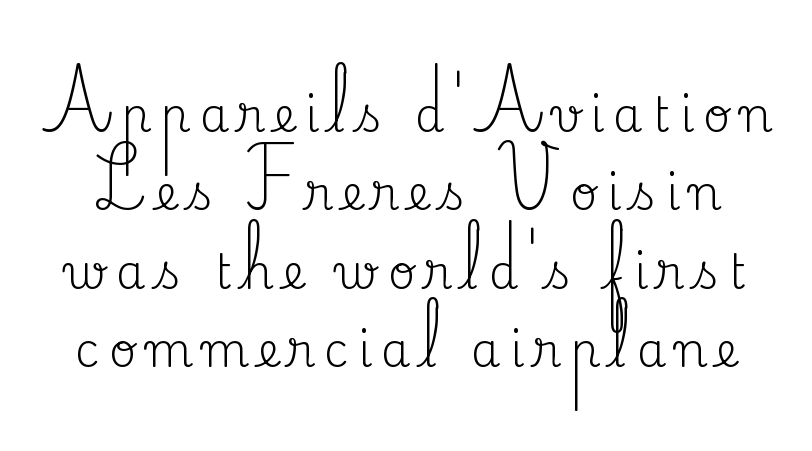
Unlike a clean sans, this face finishes its strokes with serifs. Stroke mass is kept to a normal reading level or below. Only glyphs here, with clear space below each row. Notice how the stems are strictly vertical — no italics here. Tracking here is generous; glyphs stand well apart from one another.
